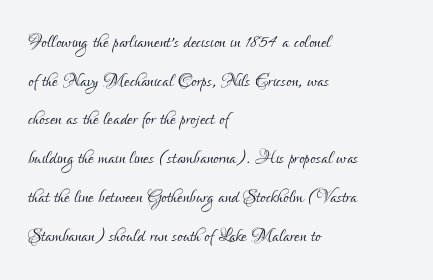
Notice how descenders clear the ascenders below comfortably — that's standard leading. Letter spacing: default. This rendering uses left alignment, leaving the right contour irregular.
